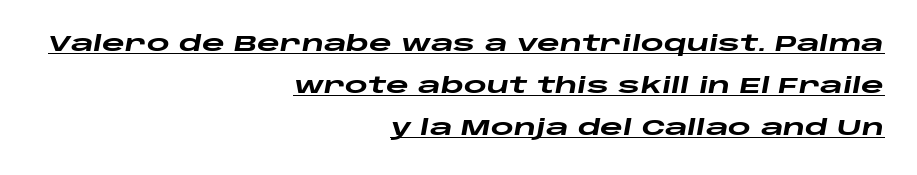
{"italic": "yes", "lean": "right", "slant_degrees": 10, "bold": "yes", "underline": "yes", "align": "right", "line_spacing": "loose", "line_spacing_ratio": 1.91, "letter_spacing": "normal", "letter_spacing_em": 0.0, "glyph_px": 22}
